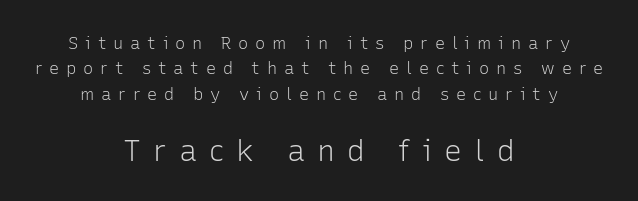
{"serif": "no", "italic": "no", "bold": "no", "weight": "light", "width": "normal", "stroke_contrast": "low", "x_height": "medium", "monospaced": "no", "underline": "no", "align": "center", "line_spacing": "normal", "line_spacing_ratio": 1.49, "letter_spacing": "wide", "letter_spacing_em": 0.4, "larger_block": "second", "size_ratio": 1.76, "glyph_px": 30}
